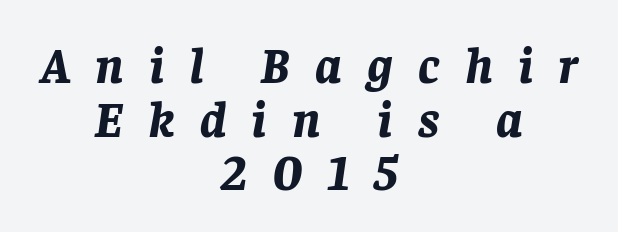
Would a proofreader flag this as italicized? Yes. Emphasis by weight is at full strength: bold. You could only call the tracking loose — the letters float apart. Horizontal alignment here is central, giving a formal, balanced look.
